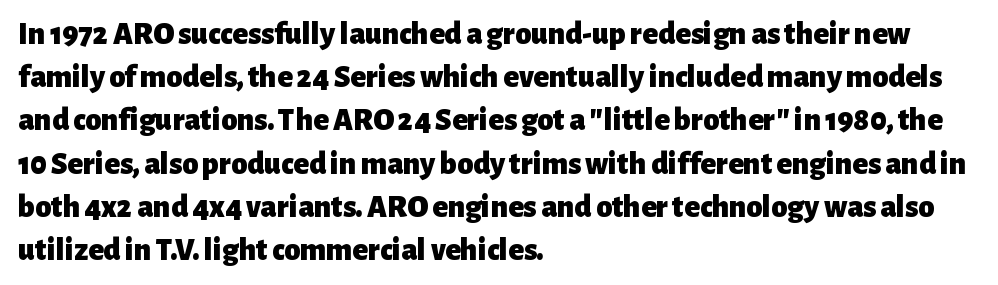
Q: Is the text bold? A: Yes.
Q: Is the text italic (slanted)? A: No, it is upright.
Q: Is the typeface a serif or a sans-serif typeface? A: Sans-serif.
Q: Is the text underlined? A: No.
Q: How is the paragraph aligned? A: Left-aligned.
Q: Is the spacing between letters normal or unusually wide? A: Normal.
Q: Is the spacing between lines tight, normal or loose? A: Normal.
Q: Width (condensed, normal, or wide)? A: Normal.
Q: Stroke contrast? A: Low.
Q: x-height? A: Medium.
Q: Monospaced? A: No.
